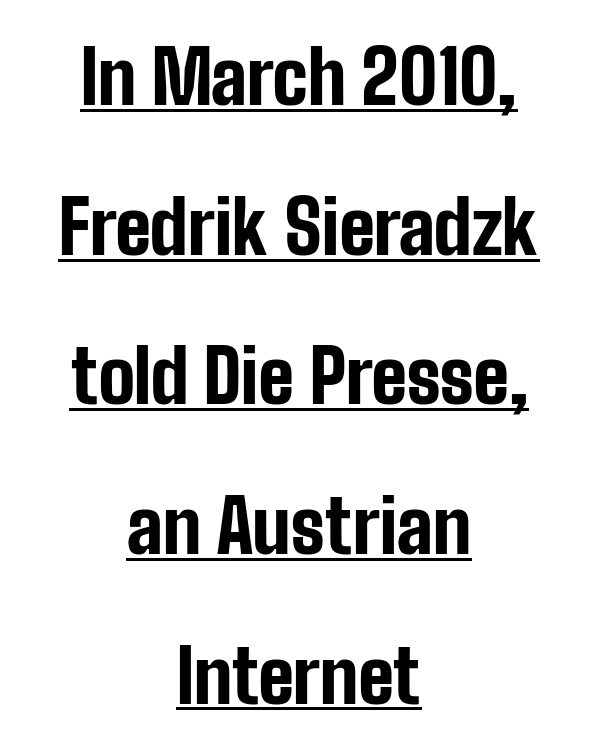
{"serif": "no", "italic": "no", "bold": "yes", "weight": "bold", "width": "condensed", "stroke_contrast": "low", "x_height": "medium", "monospaced": "no", "underline": "yes", "align": "center", "line_spacing": "loose", "line_spacing_ratio": 2.05, "letter_spacing": "normal", "letter_spacing_em": 0.0, "glyph_px": 73}
